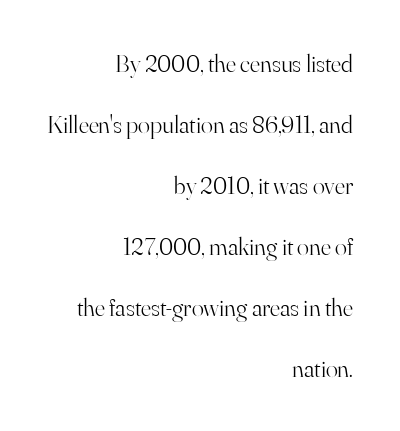
{"italic": "no", "bold": "no", "underline": "no", "align": "right", "line_spacing": "loose", "line_spacing_ratio": 2.44, "letter_spacing": "normal", "letter_spacing_em": 0.0, "glyph_px": 25}
